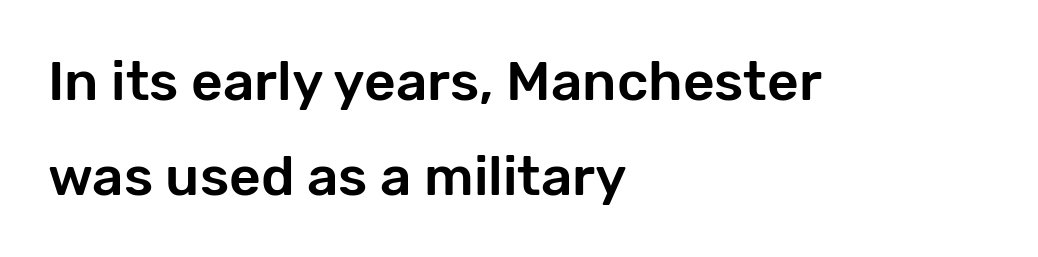
The image shows 55 px sans-serif type, upright; set left-aligned, line spacing 1.72x, normal letter spacing, not underlined; low stroke contrast and a medium x-height.
